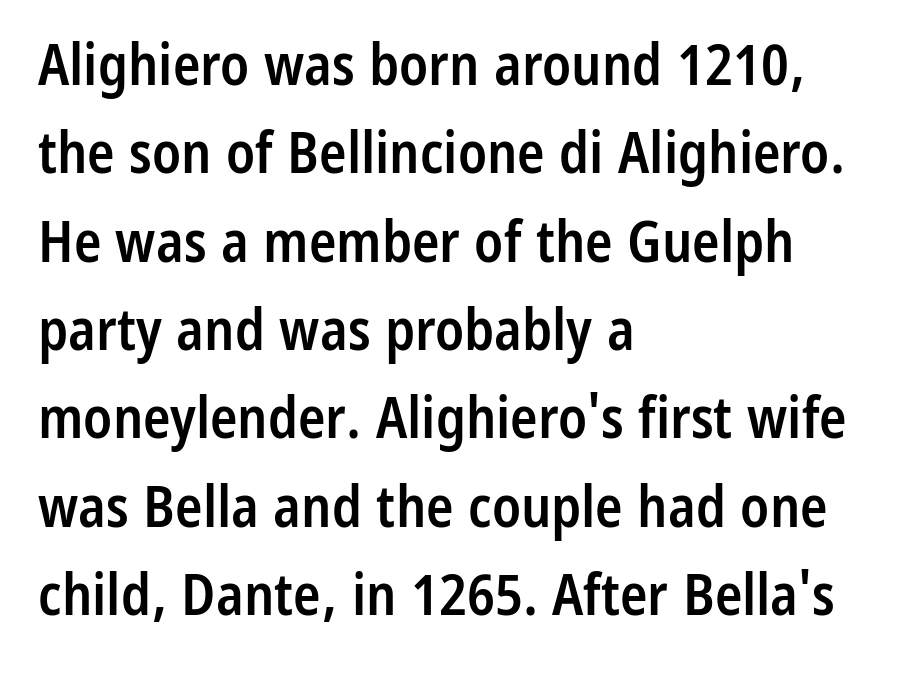
Q: Is the text bold? A: Semi-bold.
Q: Is the text italic (slanted)? A: No, it is upright.
Q: Is the typeface a serif or a sans-serif typeface? A: Sans-serif.
Q: Is the text underlined? A: No.
Q: How is the paragraph aligned? A: Left-aligned.
Q: Is the spacing between letters normal or unusually wide? A: Normal.
Q: Is the spacing between lines tight, normal or loose? A: Normal.
Q: Width (condensed, normal, or wide)? A: Condensed.
Q: Stroke contrast? A: Low.
Q: x-height? A: Medium.
Q: Monospaced? A: No.
